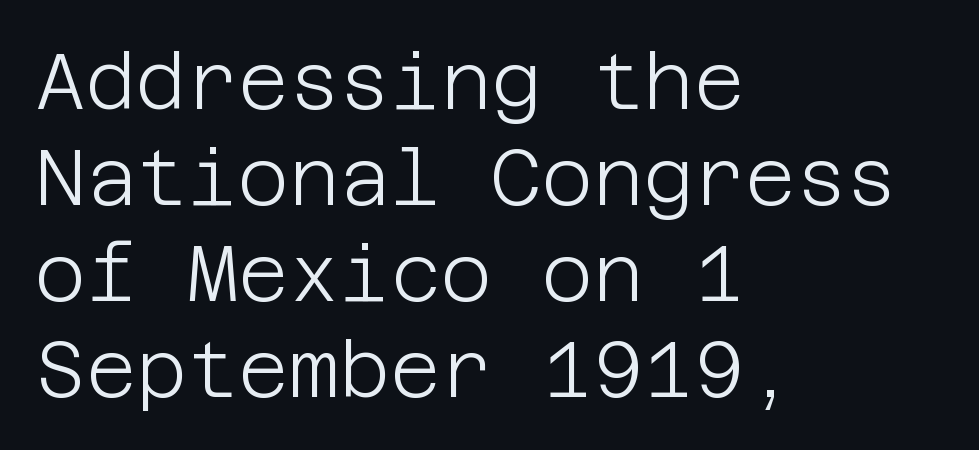
The image shows 78 px light sans-serif type, upright; set left-aligned, line spacing 1.23x, normal letter spacing, not underlined; low stroke contrast and a large x-height.
